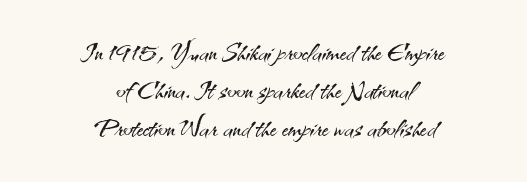
Q: Is the text bold? A: No.
Q: Is the text italic (slanted)? A: Yes.
Q: Is the typeface a serif or a sans-serif typeface? A: Sans-serif.
Q: Is the text underlined? A: No.
Q: How is the paragraph aligned? A: Centered.
Q: Is the spacing between letters normal or unusually wide? A: Normal.
Q: Is the spacing between lines tight, normal or loose? A: Tight.
Q: Width (condensed, normal, or wide)? A: Normal.
Q: Stroke contrast? A: Medium.
Q: x-height? A: Small.
Q: Monospaced? A: No.
